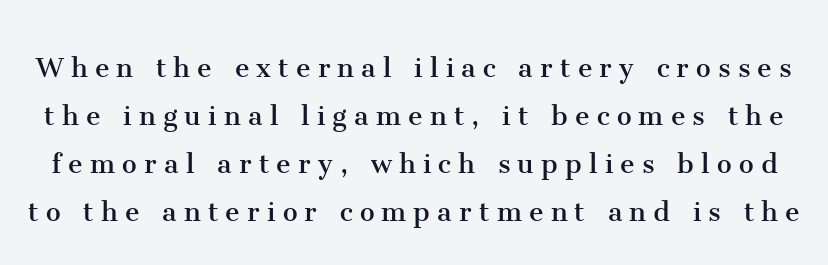
Leading matches the norm, producing a regular column. Every character sits straight up, as roman type does. This is not heavy type; no bold has been used. The passage shown is typed in a proportional face where columns would drift. Serifs: yes, visible at the terminals of the letterforms. Short note: letters widely spaced.
